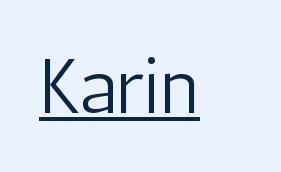
{"serif": "no", "italic": "no", "bold": "no", "weight": "light", "width": "condensed", "stroke_contrast": "low", "x_height": "medium", "monospaced": "no", "underline": "yes", "letter_spacing": "normal", "letter_spacing_em": 0.0, "glyph_px": 78}
